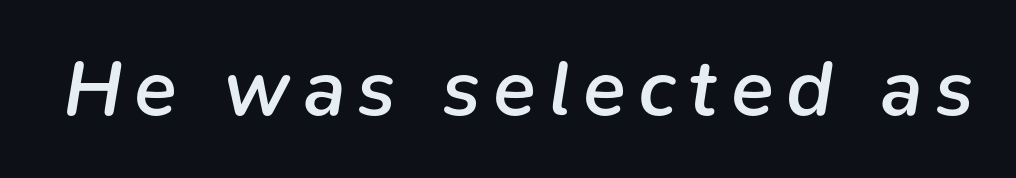
This rendering features lettering with no underline. The rendering applies a slant to the glyphs. Moderately thickened strokes mark this as semibold type. Do the characters align in a grid? No, the font is proportional.
